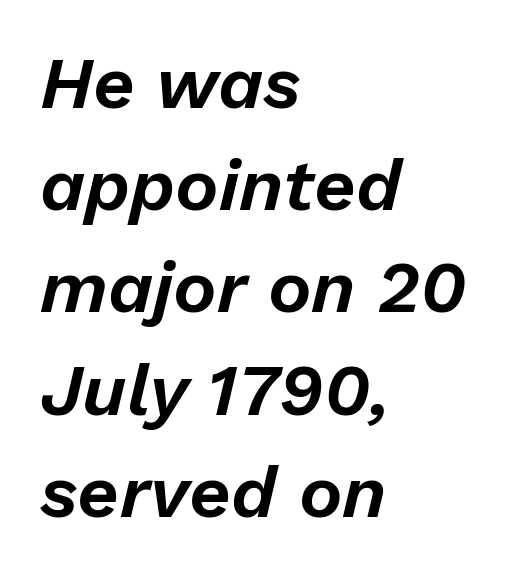
The image shows 73 px text type, italic (leaning right); set left-aligned, normal line spacing (1.4x), normal letter spacing, not underlined; low stroke contrast and a medium x-height.
